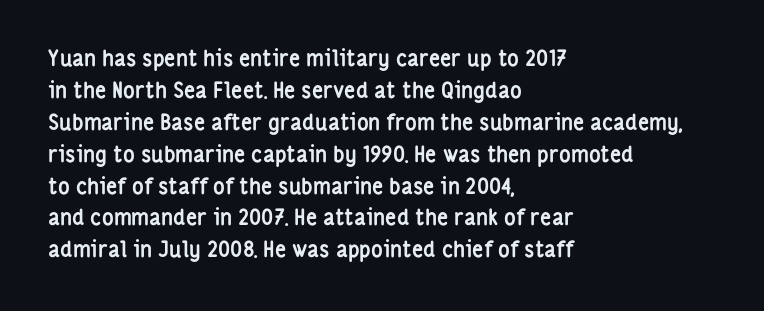
Q: Is the text bold? A: Yes.
Q: Is the text italic (slanted)? A: No, it is upright.
Q: Is the text underlined? A: No.
Q: How is the paragraph aligned? A: Left-aligned.
Q: Is the spacing between letters normal or unusually wide? A: Normal.
Q: Is the spacing between lines tight, normal or loose? A: Normal.
